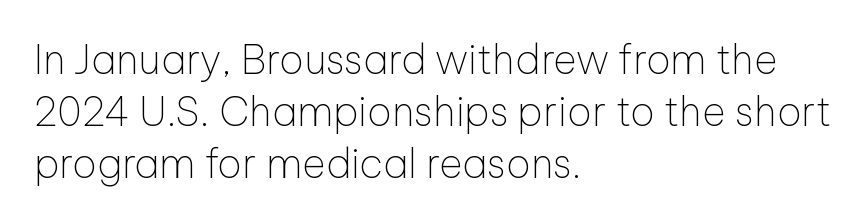
The image shows 40 px thin sans-serif type, upright; set left-aligned, normal line spacing (1.3x), normal letter spacing, not underlined; low stroke contrast and a medium x-height.
